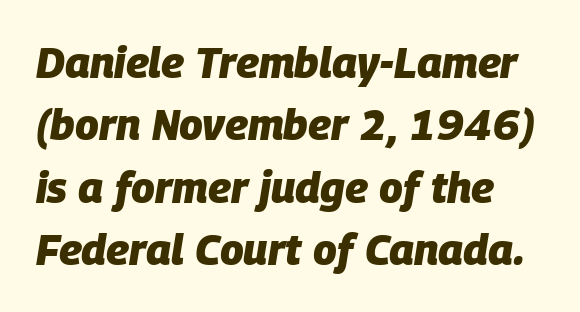
The image shows 43 px heavy type, italic (leaning right); set normal line spacing (1.45x), normal letter spacing, not underlined; low stroke contrast and a large x-height.
